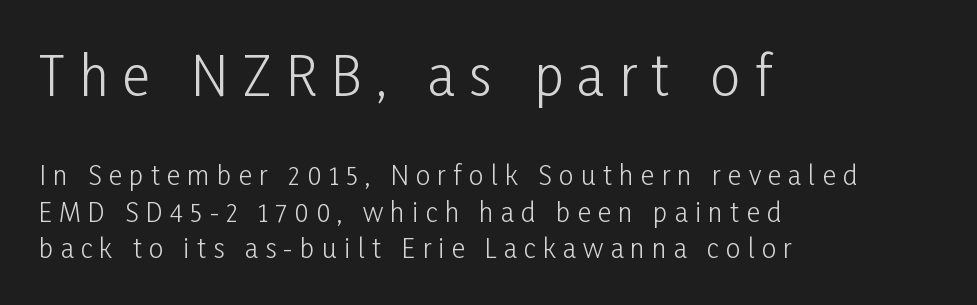
The image shows 53 px light, condensed sans-serif type, upright; set left-aligned, normal line spacing (1.42x), unusually wide letter spacing (+0.28 em), not underlined; the first (top) block is 2.04x larger; low stroke contrast and a medium x-height.
